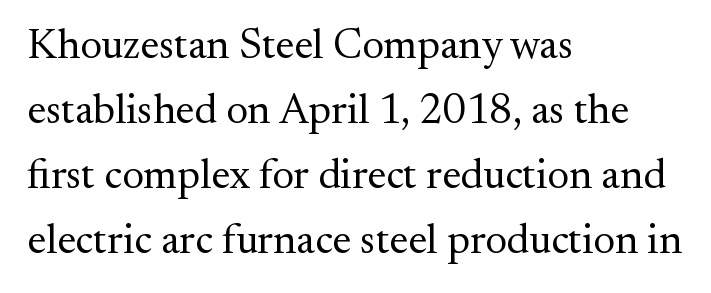
Observe the ordinary spacing: letters are neighbours, not strangers. Upright lettering throughout. Regarding leading, the lines here are spaced in the standard way. The rendering shows small feet on the letterforms — a serif design. Any mark beneath the type? The region is blank.
